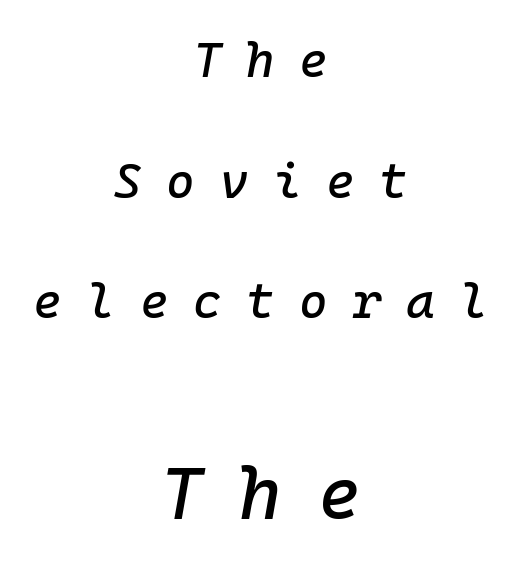
The image shows 73 px text type, italic (leaning right), monospaced; set centered, loose line spacing (2.46x), unusually wide letter spacing (+0.5 em), not underlined; the second (bottom) block is 1.49x larger; low stroke contrast and a medium x-height.
